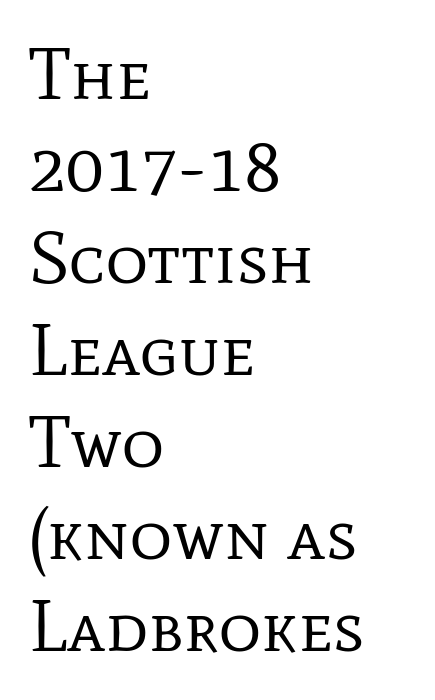
The image shows 73 px regular-weight serif type, upright; set left-aligned, normal line spacing (1.26x), normal letter spacing, not underlined; low stroke contrast and a medium x-height.
